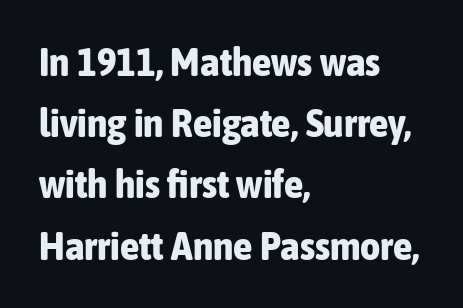
Q: Is the text bold? A: Yes.
Q: Is the text italic (slanted)? A: No, it is upright.
Q: Is the typeface a serif or a sans-serif typeface? A: Sans-serif.
Q: Is the text underlined? A: No.
Q: How is the paragraph aligned? A: Left-aligned.
Q: Is the spacing between letters normal or unusually wide? A: Normal.
Q: Is the spacing between lines tight, normal or loose? A: Normal.
Q: Width (condensed, normal, or wide)? A: Condensed.
Q: Stroke contrast? A: Low.
Q: x-height? A: Medium.
Q: Monospaced? A: No.
